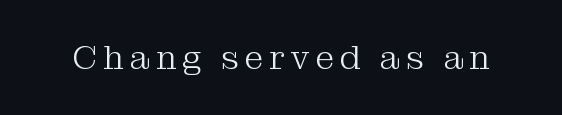
The image shows 34 px light serif type, upright; set not underlined; medium stroke contrast and a medium x-height.
